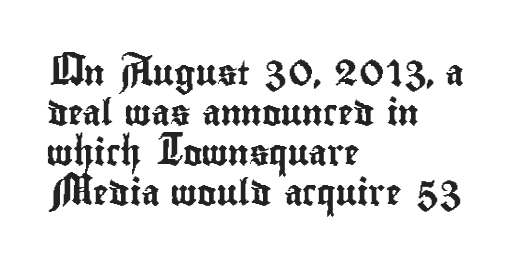
Descender tails drop into unmarked territory. Each word holds together tightly as a unit, with standard inter-letter gaps. Style check: upright. A student would call this left alignment; a typographer would say flush left, rag right. If you measured baseline to baseline, you'd find a middling distance.
